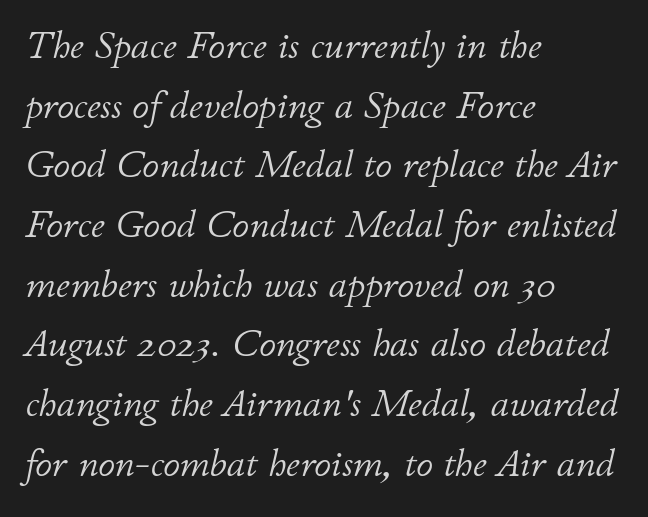
{"italic": "yes", "lean": "right", "slant_degrees": 11, "bold": "no", "weight": "light", "width": "normal", "stroke_contrast": "low", "x_height": "small", "monospaced": "no", "underline": "no", "align": "left", "line_spacing": "normal", "line_spacing_ratio": 1.57, "letter_spacing": "normal", "letter_spacing_em": 0.0, "glyph_px": 38}
